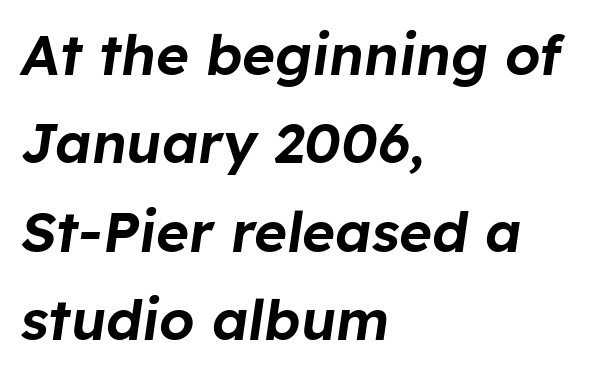
Each word holds together tightly as a unit, with standard inter-letter gaps. Varying glyph widths throughout — classic text-font behaviour. One-word summary of the alignment: left. The foot of each line stays bare and open. Style check: oblique. The vertical gap from one line to the next is medium.
